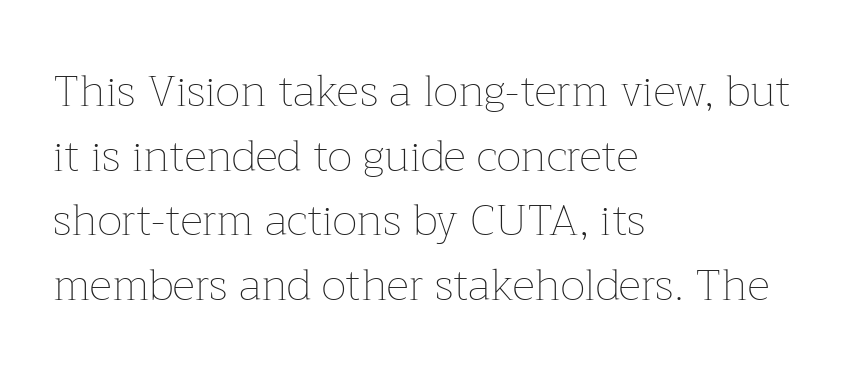
{"italic": "no", "bold": "no", "weight": "thin", "width": "normal", "stroke_contrast": "low", "x_height": "medium", "monospaced": "no", "underline": "no", "align": "left", "line_spacing": "normal", "line_spacing_ratio": 1.47, "letter_spacing": "normal", "letter_spacing_em": 0.0, "glyph_px": 44}
